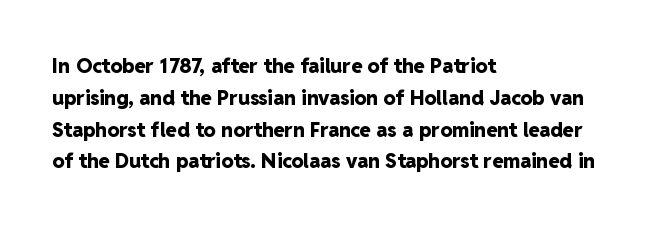
Upright lettering throughout. The foot of each line stays bare and open. Line spacing here is normal. The letters sit at their default tracking, neither squeezed nor spread. The setting favours the left margin, as ordinary paragraphs usually do. These words are printed bold, with thick strokes throughout.
